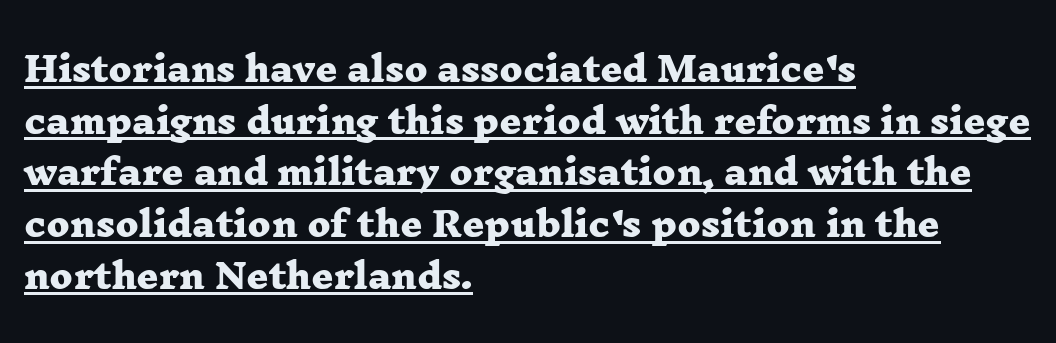
The image shows 34 px heavy, wide serif type; set left-aligned, normal line spacing (1.52x), normal letter spacing, underlined; low stroke contrast and a medium x-height.
